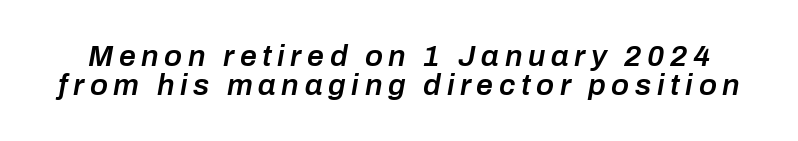
Do the characters align in a grid? No, the font is proportional. Nobody drew a line under any word here. Style check: oblique. Summary of vertical rhythm: compact, with narrow interline spacing. Typesetter's note: demi weight, one step under bold.
